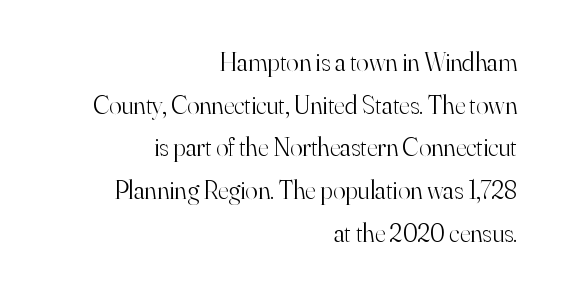
Q: Is the text bold? A: No.
Q: Is the text italic (slanted)? A: No, it is upright.
Q: Is the text underlined? A: No.
Q: How is the paragraph aligned? A: Right-aligned.
Q: Is the spacing between letters normal or unusually wide? A: Normal.
Q: Is the spacing between lines tight, normal or loose? A: Normal.
